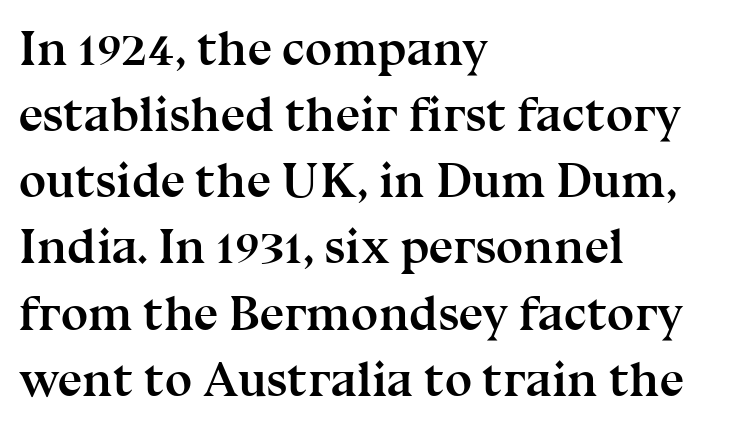
Normally led — the rows are evenly, conventionally spaced. You could call the tracking neutral — neither tight nor loose. Posture: upright roman. This is serif lettering, the kind often seen in printed books. These lines are set flush left with a ragged right edge. Do the characters align in a grid? No, the font is proportional.
